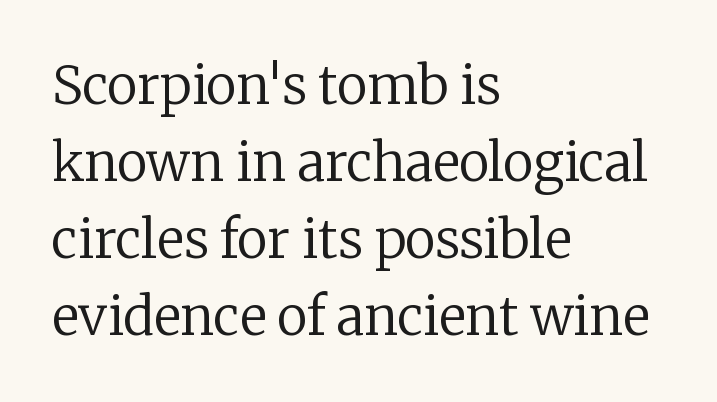
Note: serifs present on the glyphs. A normal amount of white space separates one row of letters from the next. The type is set solid horizontally, with unmodified tracking. Stems here are at most as thick as an everyday book face. Characters remain perfectly vertical along every line. A bare baseline throughout the passage.
